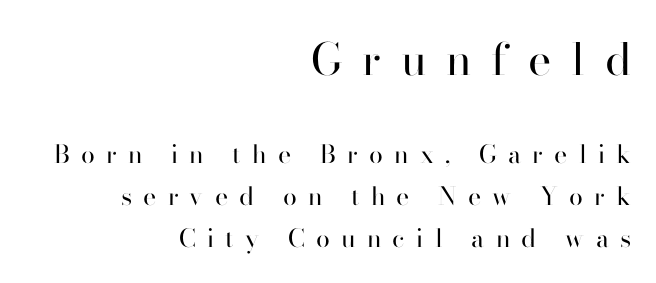
Casual observation: everything's shoved over to the right. One glance says typical: line gaps are just what's usual. Type style note: lacks serifs. Bare-footed words on every line.
